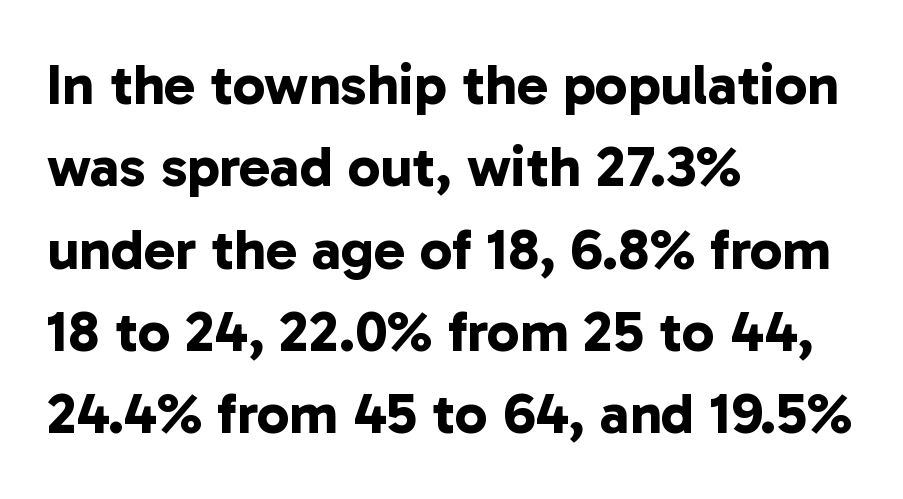
The image shows 58 px bold sans-serif type; set left-aligned, normal line spacing (1.42x), normal letter spacing, not underlined; low stroke contrast and a medium x-height.
